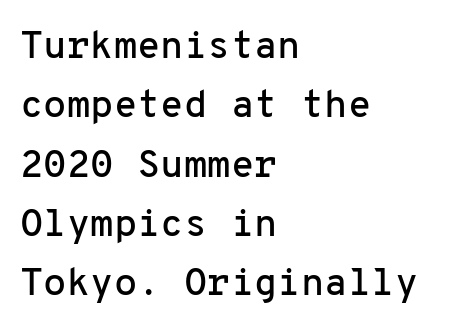
Interline gaps are of average width in this sample. Each letter, wide or thin by design, is forced into the same width here. Short and long lines alike share a common starting point at left. Quick note: not italic, upright. Examine the stroke ends and you'll find no serifs.
